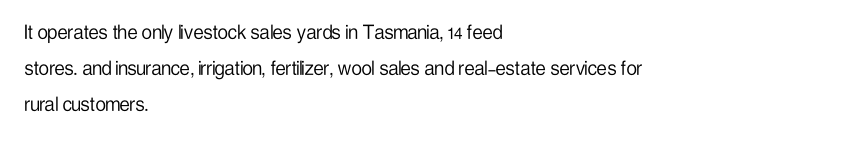
The image shows 23 px text type, upright; set left-aligned, normal line spacing (1.57x), normal letter spacing, not underlined.
